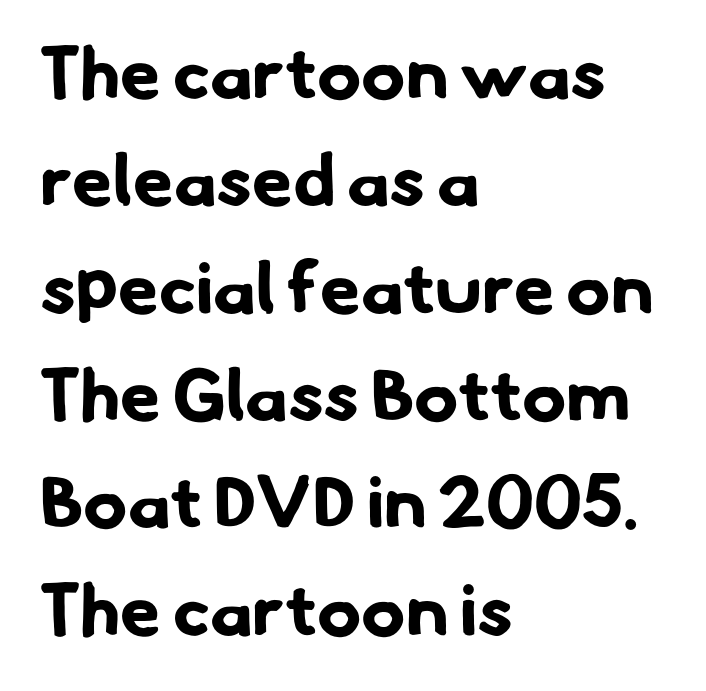
{"serif": "no", "bold": "yes", "weight": "bold", "width": "normal", "stroke_contrast": "low", "x_height": "small", "monospaced": "no", "underline": "no", "align": "left", "line_spacing": "normal", "line_spacing_ratio": 1.47, "letter_spacing": "normal", "letter_spacing_em": 0.0, "glyph_px": 73}
